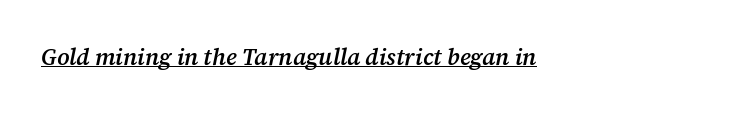
Check the space under the baseline: a stroke is drawn there. Characters are canted at an angle relative to the baseline's perpendicular. The passage shown has conventional tracking throughout. In terms of weight, the rendering is demibold, just under bold.
